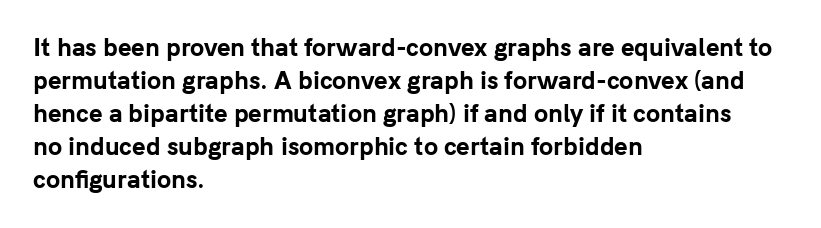
Q: Is the text bold? A: Yes.
Q: Is the text italic (slanted)? A: No, it is upright.
Q: Is the text underlined? A: No.
Q: How is the paragraph aligned? A: Left-aligned.
Q: Is the spacing between letters normal or unusually wide? A: Normal.
Q: Is the spacing between lines tight, normal or loose? A: Normal.
